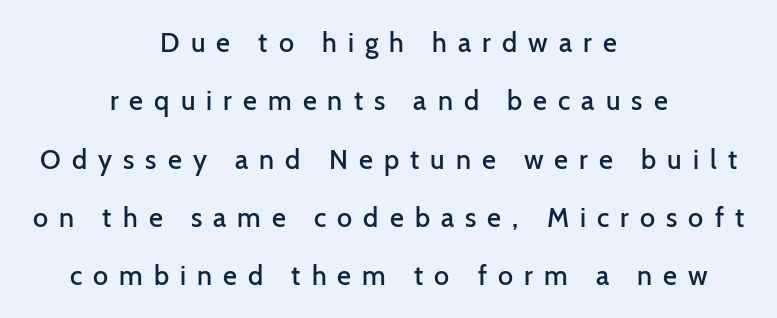
{"italic": "no", "bold": "semi", "underline": "no", "align": "center", "line_spacing": "loose", "line_spacing_ratio": 2.16, "letter_spacing": "wide", "letter_spacing_em": 0.41, "glyph_px": 27}
